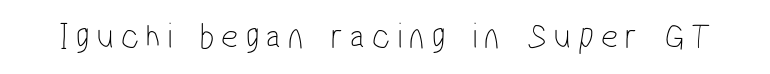
Q: Is the text bold? A: No.
Q: Is the typeface a serif or a sans-serif typeface? A: Sans-serif.
Q: Is the text underlined? A: No.
Q: Width (condensed, normal, or wide)? A: Condensed.
Q: Stroke contrast? A: Low.
Q: x-height? A: Medium.
Q: Monospaced? A: No.
